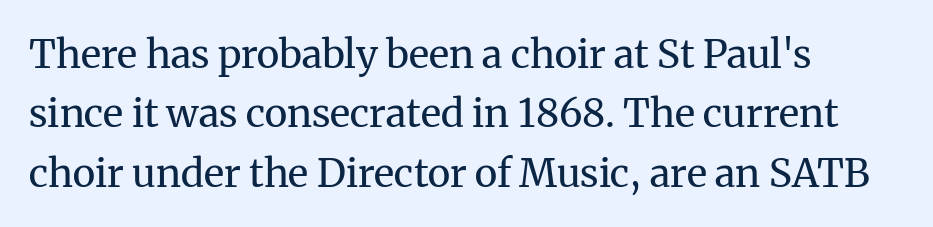
The image shows 39 px regular-weight serif type, upright; set left-aligned, normal line spacing (1.52x), normal letter spacing, not underlined; medium stroke contrast and a medium x-height.
